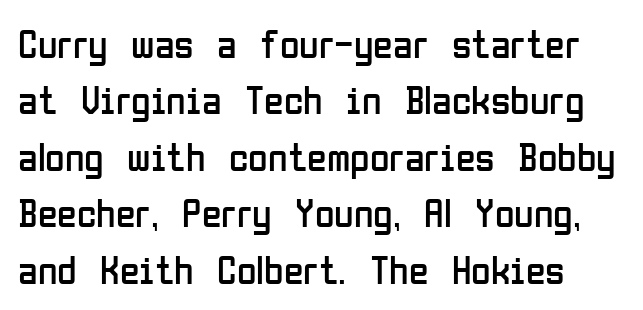
Letterform terminals end flat and unadorned throughout the passage. These lines are rendered in a variable-pitch font. The space beneath each line is pristine and unruled. No extra ink here — the face is not bold.
